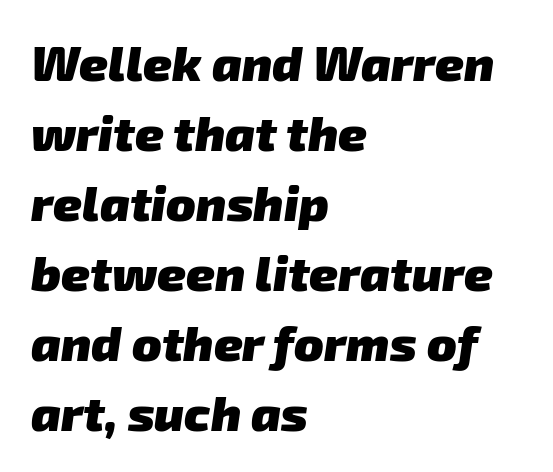
Look at the stroke-to-counter ratio: heavy, a bold. The rendering uses a moderate line-height, typical for paragraphs. To sum up the face: it is a sans, with no serifs. Quick note: underline off.
